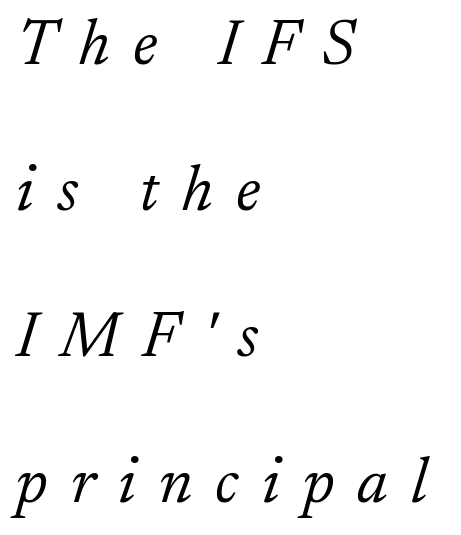
Q: Is the text bold? A: No.
Q: Is the text italic (slanted)? A: Yes, it leans right by about 17 degrees.
Q: Is the typeface a serif or a sans-serif typeface? A: Serif.
Q: Is the text underlined? A: No.
Q: How is the paragraph aligned? A: Left-aligned.
Q: Is the spacing between letters normal or unusually wide? A: Unusually wide.
Q: Is the spacing between lines tight, normal or loose? A: Loose.
Q: Width (condensed, normal, or wide)? A: Normal.
Q: Stroke contrast? A: Low.
Q: x-height? A: Small.
Q: Monospaced? A: No.
